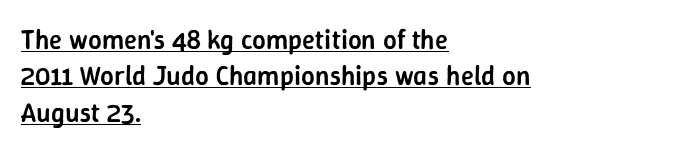
The image shows 27 px text type, upright; set left-aligned, normal line spacing (1.35x), normal letter spacing, underlined.
